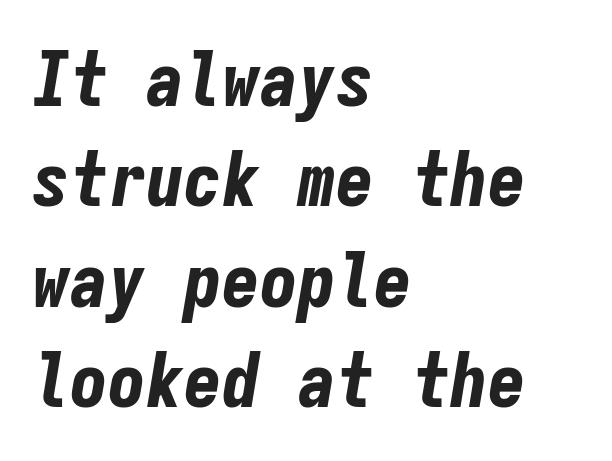
{"italic": "yes", "lean": "right", "slant_degrees": 9, "bold": "yes", "weight": "bold", "width": "condensed", "stroke_contrast": "low", "x_height": "medium", "monospaced": "yes", "underline": "no", "align": "left", "line_spacing": "normal", "line_spacing_ratio": 1.32, "letter_spacing": "normal", "letter_spacing_em": 0.0, "glyph_px": 76}
